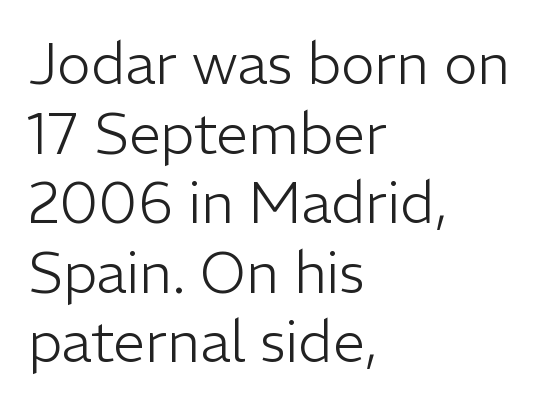
{"serif": "no", "italic": "no", "bold": "no", "weight": "light", "width": "normal", "stroke_contrast": "low", "x_height": "medium", "monospaced": "no", "underline": "no", "align": "left", "line_spacing_ratio": 1.22, "letter_spacing": "normal", "letter_spacing_em": 0.0, "glyph_px": 57}
